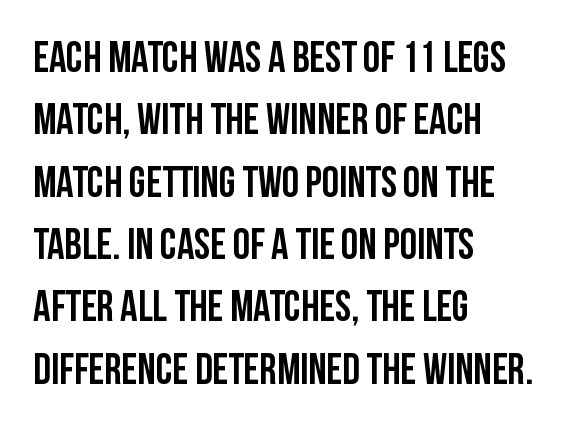
{"serif": "no", "italic": "no", "width": "condensed", "stroke_contrast": "low", "x_height": "large", "monospaced": "no", "underline": "no", "align": "left", "line_spacing": "normal", "line_spacing_ratio": 1.45, "letter_spacing": "normal", "letter_spacing_em": 0.0, "glyph_px": 43}
